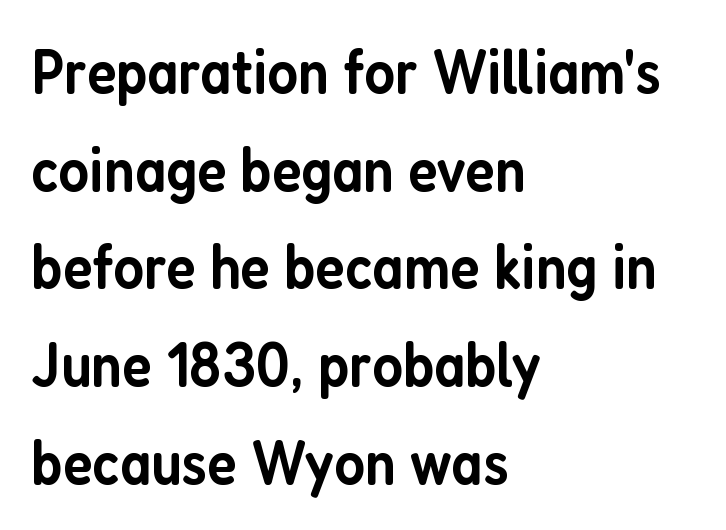
Q: Is the text bold? A: Semi-bold.
Q: Is the text italic (slanted)? A: No, it is upright.
Q: Is the typeface a serif or a sans-serif typeface? A: Sans-serif.
Q: Is the text underlined? A: No.
Q: How is the paragraph aligned? A: Left-aligned.
Q: Is the spacing between letters normal or unusually wide? A: Normal.
Q: Is the spacing between lines tight, normal or loose? A: Normal.
Q: Width (condensed, normal, or wide)? A: Condensed.
Q: Stroke contrast? A: Low.
Q: x-height? A: Medium.
Q: Monospaced? A: No.
